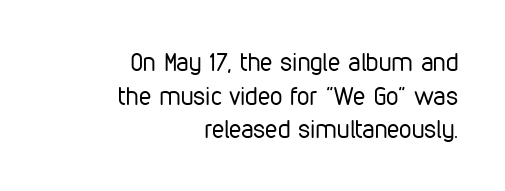
{"italic": "no", "bold": "no", "underline": "no", "align": "right", "line_spacing": "normal", "line_spacing_ratio": 1.35, "letter_spacing": "normal", "letter_spacing_em": 0.0, "glyph_px": 25}
